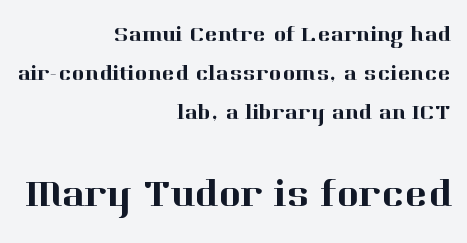
The image shows 38 px serif type, upright; set right-aligned, line spacing 1.78x, normal letter spacing, not underlined; the second (bottom) block is 1.73x larger; high stroke contrast and a medium x-height.
